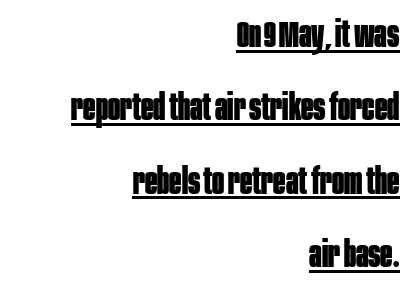
What kind of face is this? One without serifs — a sans. Is there much room between lines? Yes — plenty of vertical air separates them. Does the lettering tilt? It doesn't — this is upright. Typeset ragged left — the right edge is the straight one. Is the type bold? Yes — the strokes are clearly thick and heavy. Compared with undecorated copy, this sample adds a rule below the words.
